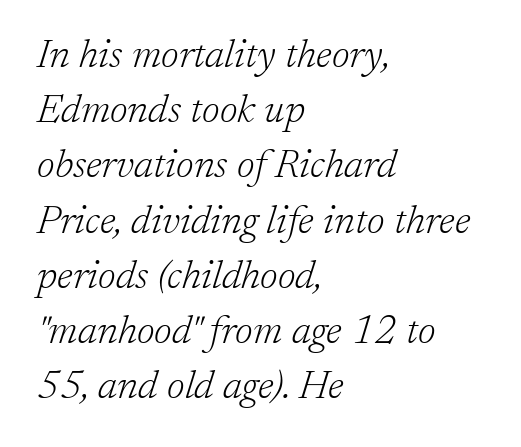
Q: Is the text bold? A: No.
Q: Is the text italic (slanted)? A: Yes, it leans right by about 17 degrees.
Q: Is the typeface a serif or a sans-serif typeface? A: Serif.
Q: Is the text underlined? A: No.
Q: How is the paragraph aligned? A: Left-aligned.
Q: Is the spacing between letters normal or unusually wide? A: Normal.
Q: Is the spacing between lines tight, normal or loose? A: Normal.
Q: Width (condensed, normal, or wide)? A: Normal.
Q: Stroke contrast? A: Low.
Q: x-height? A: Medium.
Q: Monospaced? A: No.
